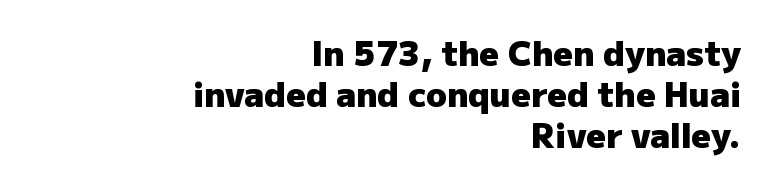
Tracking value appears to be zero — textbook default spacing. Stroke terminals: plain, sans-serif. You'd pick this weight for a headline — it's a proper bold. This is the regular roman posture of the typeface.
